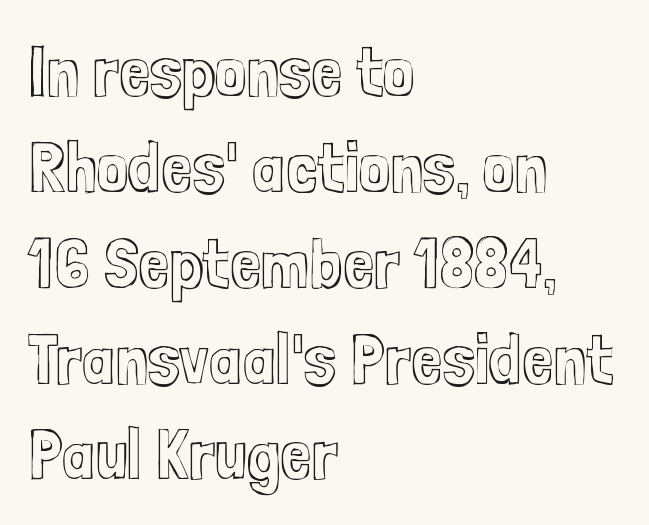
Q: Is the text italic (slanted)? A: No, it is upright.
Q: Is the text underlined? A: No.
Q: How is the paragraph aligned? A: Left-aligned.
Q: Is the spacing between letters normal or unusually wide? A: Normal.
Q: Is the spacing between lines tight, normal or loose? A: Normal.
Q: Width (condensed, normal, or wide)? A: Condensed.
Q: x-height? A: Medium.
Q: Monospaced? A: No.
